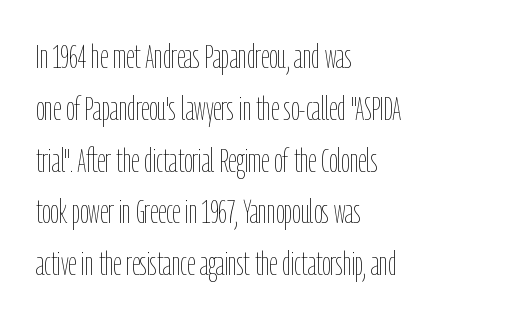
Q: Is the text bold? A: No.
Q: Is the text italic (slanted)? A: No, it is upright.
Q: Is the text underlined? A: No.
Q: How is the paragraph aligned? A: Left-aligned.
Q: Is the spacing between letters normal or unusually wide? A: Normal.
Q: Is the spacing between lines tight, normal or loose? A: Normal.
Q: Width (condensed, normal, or wide)? A: Condensed.
Q: Stroke contrast? A: Low.
Q: x-height? A: Medium.
Q: Monospaced? A: No.
